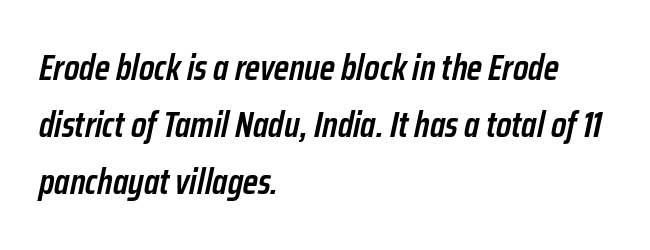
Q: Is the text bold? A: Semi-bold.
Q: Is the text italic (slanted)? A: Yes, it leans right by about 12 degrees.
Q: Is the text underlined? A: No.
Q: How is the paragraph aligned? A: Left-aligned.
Q: Is the spacing between letters normal or unusually wide? A: Normal.
Q: Is the spacing between lines tight, normal or loose? A: Normal.
Q: Width (condensed, normal, or wide)? A: Condensed.
Q: Stroke contrast? A: Low.
Q: x-height? A: Medium.
Q: Monospaced? A: No.
